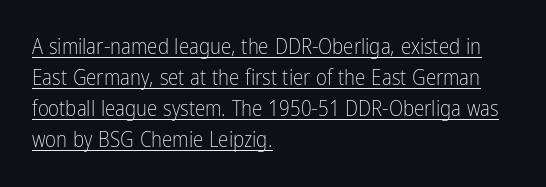
{"italic": "no", "bold": "no", "underline": "yes", "align": "left", "line_spacing": "normal", "line_spacing_ratio": 1.47, "letter_spacing": "normal", "letter_spacing_em": 0.0, "glyph_px": 21}
